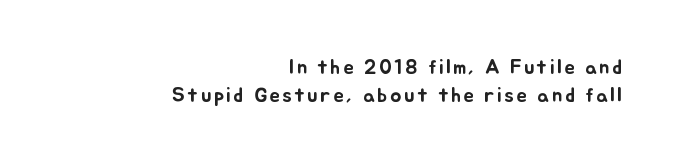
Honestly, there is no underline to notice here at all. It's the straight-up-and-down kind of type. Regular leading. Right-aligned paragraph, ragged on the left.
